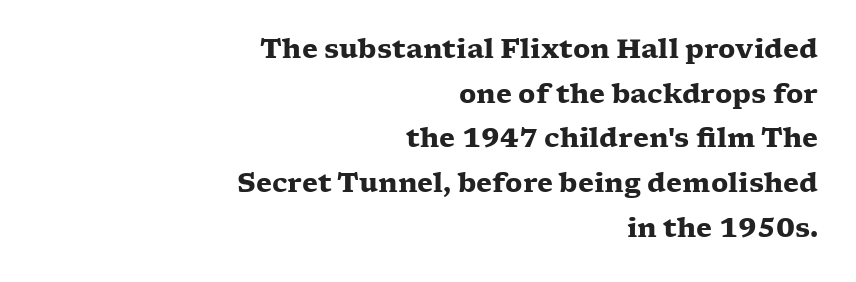
The image shows 26 px bold type, upright; set right-aligned, line spacing 1.72x, normal letter spacing, not underlined.
